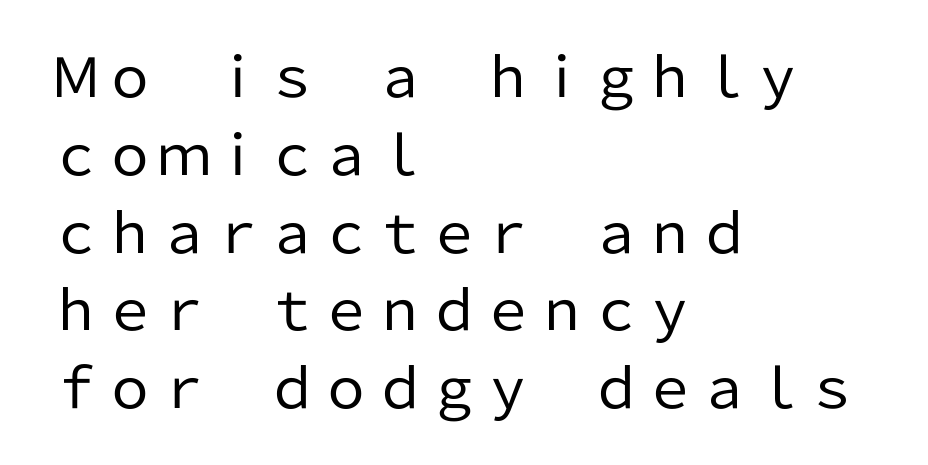
Q: Is the text bold? A: No.
Q: Is the text italic (slanted)? A: No, it is upright.
Q: Is the typeface a serif or a sans-serif typeface? A: Sans-serif.
Q: Is the text underlined? A: No.
Q: How is the paragraph aligned? A: Left-aligned.
Q: Is the spacing between letters normal or unusually wide? A: Normal.
Q: Is the spacing between lines tight, normal or loose? A: Normal.
Q: Width (condensed, normal, or wide)? A: Normal.
Q: Stroke contrast? A: Low.
Q: x-height? A: Medium.
Q: Monospaced? A: No.
